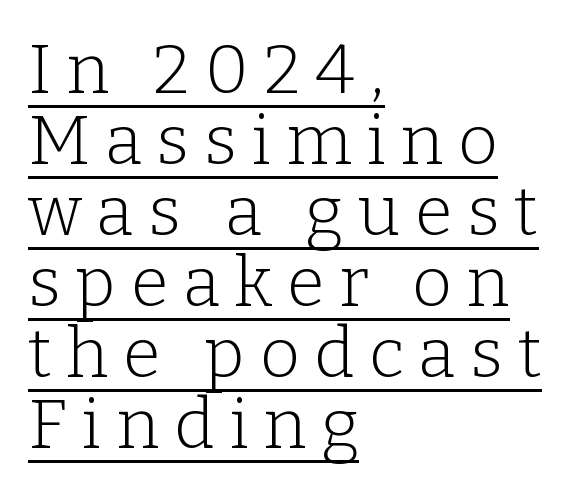
Inter-character spacing is expanded well beyond the font's built-in metrics. Notice how descenders almost collide with the ascenders below — that's tight leading. The paragraph has a hard left edge and a soft right edge. The face used here is seriffed, in the tradition of book romans. This is the regular roman posture of the typeface.
